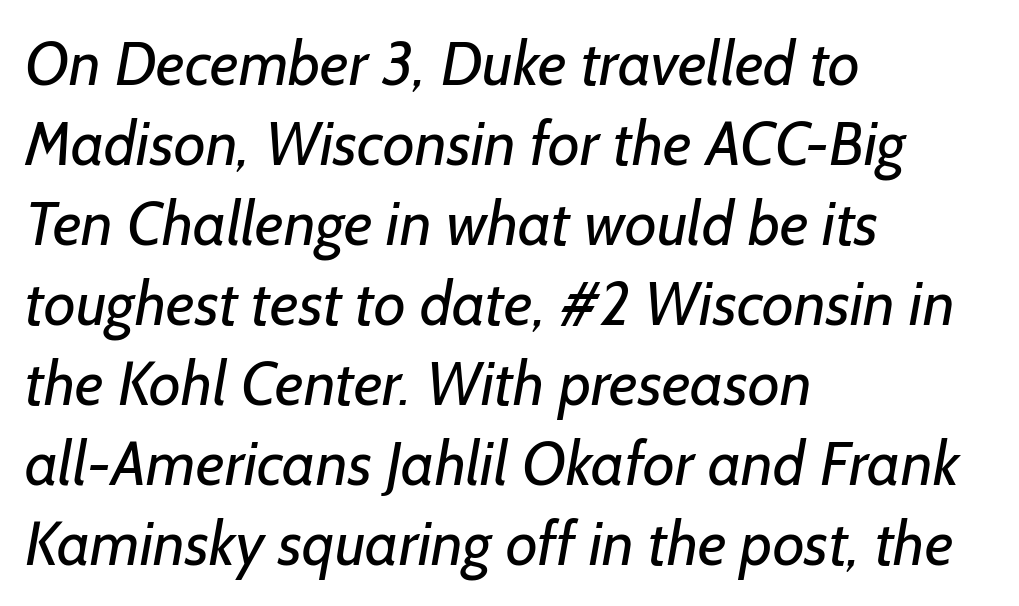
The image shows 62 px regular-weight sans-serif type; set left-aligned, normal line spacing (1.29x), normal letter spacing, not underlined; low stroke contrast and a medium x-height.
